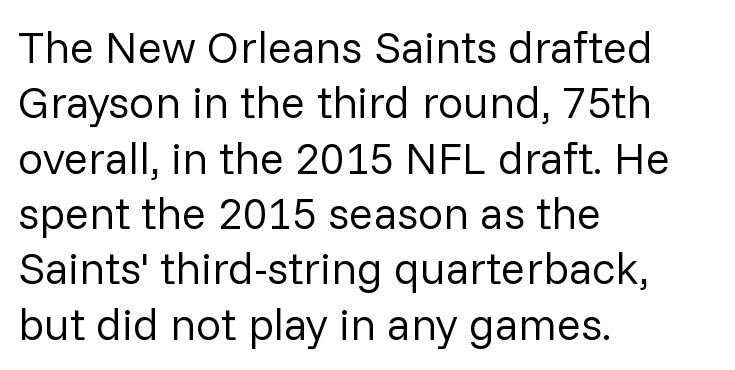
{"serif": "no", "italic": "no", "bold": "no", "weight": "regular", "width": "normal", "stroke_contrast": "low", "x_height": "medium", "monospaced": "no", "underline": "no", "align": "left", "line_spacing_ratio": 1.23, "letter_spacing": "normal", "letter_spacing_em": 0.0, "glyph_px": 45}
